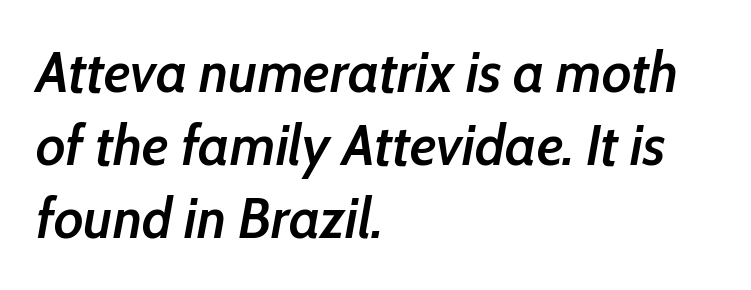
The image shows 58 px semibold, condensed type, italic (leaning right); set left-aligned, normal line spacing (1.26x), normal letter spacing, not underlined; low stroke contrast and a medium x-height.
